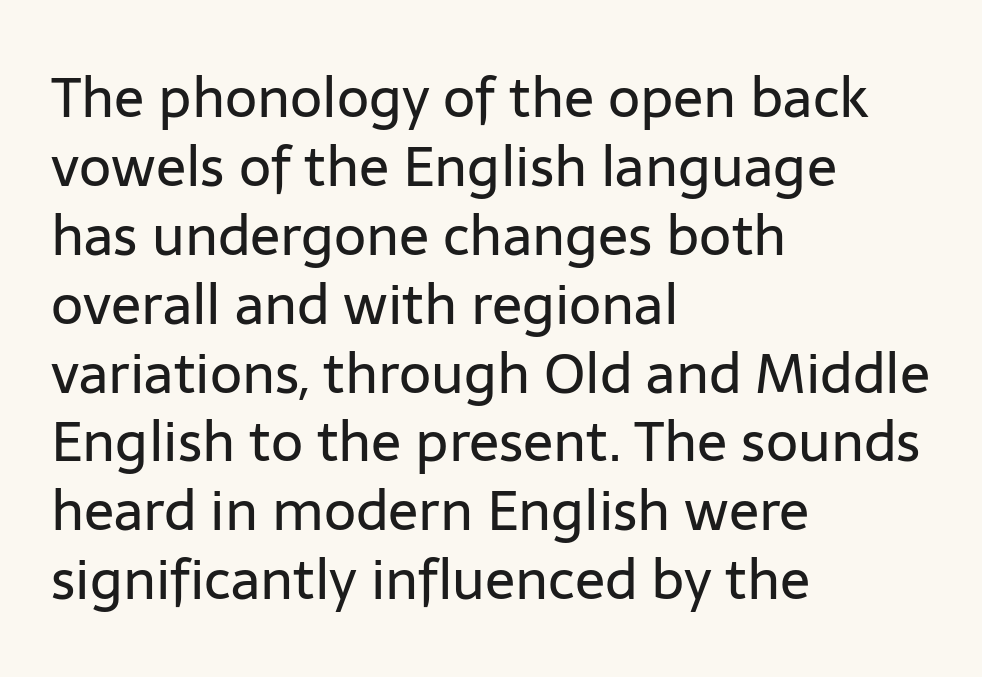
The image shows 56 px regular-weight sans-serif type, upright; set left-aligned, line spacing 1.23x, normal letter spacing, not underlined; low stroke contrast and a medium x-height.
